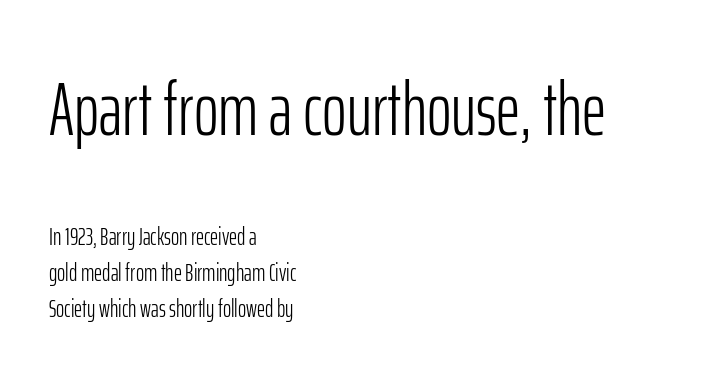
Decoration check: the copy has no underline. The vertical gap from one line to the next is medium. Is the lower block the larger one? No — the upper block carries the bigger type. No letter is thick-stroked: the sample isn't bold. Typeset ragged right — the left edge is the straight one. This is the regular roman posture of the typeface.
